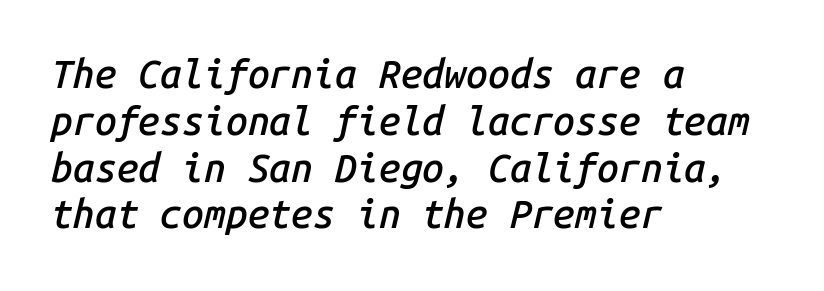
The image shows 39 px semibold type, italic (leaning right), monospaced; set left-aligned, line spacing 1.2x, normal letter spacing, not underlined; low stroke contrast and a medium x-height.
